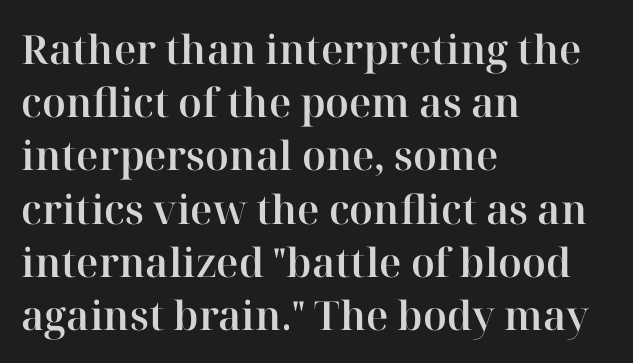
Q: Is the text italic (slanted)? A: No, it is upright.
Q: Is the typeface a serif or a sans-serif typeface? A: Serif.
Q: Is the text underlined? A: No.
Q: How is the paragraph aligned? A: Left-aligned.
Q: Is the spacing between letters normal or unusually wide? A: Normal.
Q: Is the spacing between lines tight, normal or loose? A: Normal.
Q: Width (condensed, normal, or wide)? A: Normal.
Q: Stroke contrast? A: High.
Q: x-height? A: Medium.
Q: Monospaced? A: No.
